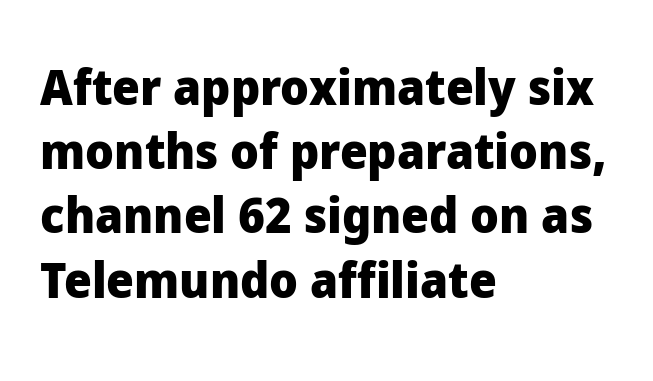
Q: Is the text bold? A: Yes.
Q: Is the text italic (slanted)? A: No, it is upright.
Q: Is the typeface a serif or a sans-serif typeface? A: Sans-serif.
Q: Is the text underlined? A: No.
Q: How is the paragraph aligned? A: Left-aligned.
Q: Is the spacing between letters normal or unusually wide? A: Normal.
Q: Is the spacing between lines tight, normal or loose? A: Normal.
Q: Width (condensed, normal, or wide)? A: Normal.
Q: Stroke contrast? A: Low.
Q: x-height? A: Medium.
Q: Monospaced? A: No.
